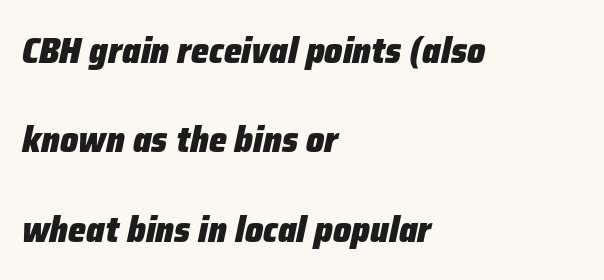
Compared with ordinary roman type, these characters are visibly tilted. The paragraph shown leans on its left margin. Looks like regular typesetting: each glyph gets only the width it needs. Inter-character spacing is left at the font's built-in metrics.
